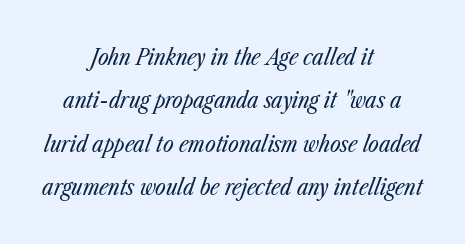
Q: Is the text bold? A: No.
Q: Is the text italic (slanted)? A: Yes, it leans right by about 23 degrees.
Q: Is the text underlined? A: No.
Q: How is the paragraph aligned? A: Centered.
Q: Is the spacing between letters normal or unusually wide? A: Normal.
